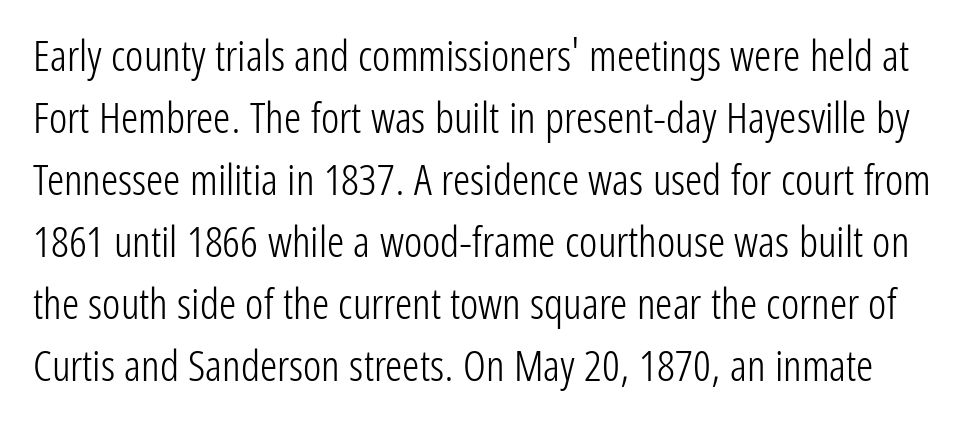
Q: Is the text bold? A: No.
Q: Is the text italic (slanted)? A: No, it is upright.
Q: Is the typeface a serif or a sans-serif typeface? A: Sans-serif.
Q: Is the text underlined? A: No.
Q: Is the spacing between letters normal or unusually wide? A: Normal.
Q: Is the spacing between lines tight, normal or loose? A: Normal.
Q: Width (condensed, normal, or wide)? A: Condensed.
Q: Stroke contrast? A: Low.
Q: x-height? A: Medium.
Q: Monospaced? A: No.
